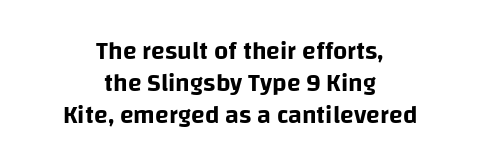
{"italic": "no", "underline": "no", "align": "center", "line_spacing": "normal", "line_spacing_ratio": 1.28, "letter_spacing": "normal", "letter_spacing_em": 0.0, "glyph_px": 25}
